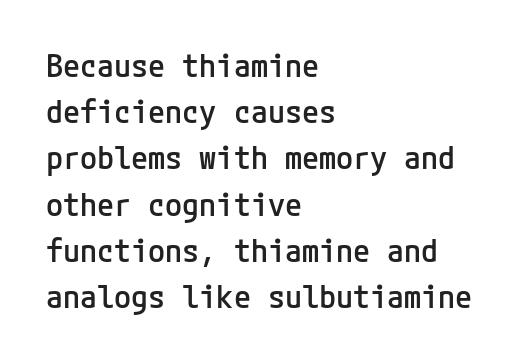
Q: Is the text bold? A: Semi-bold.
Q: Is the text italic (slanted)? A: No, it is upright.
Q: Is the typeface a serif or a sans-serif typeface? A: Sans-serif.
Q: Is the text underlined? A: No.
Q: How is the paragraph aligned? A: Left-aligned.
Q: Is the spacing between letters normal or unusually wide? A: Normal.
Q: Is the spacing between lines tight, normal or loose? A: Normal.
Q: Width (condensed, normal, or wide)? A: Normal.
Q: Stroke contrast? A: Low.
Q: x-height? A: Medium.
